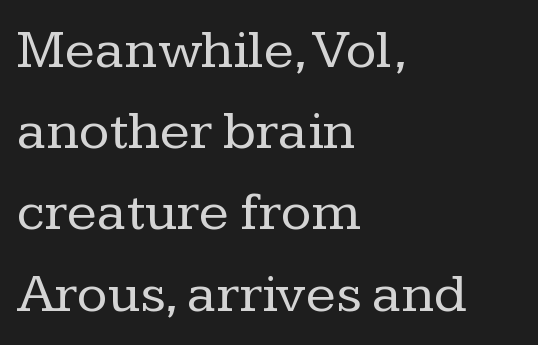
Does extra space separate the letters? No, they use regular spacing. Compared with a typical body face, this is equally light or lighter still. No italicization has been applied; the sample stays upright. These lines are rendered in a variable-pitch font.
